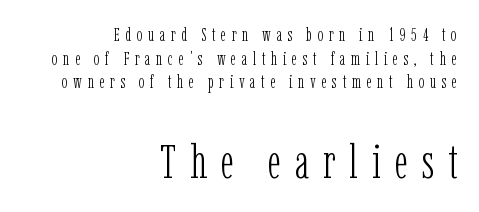
Which chunk is bigger? The second one — the bottom block dwarfs the top. Short and long lines alike share a common ending point at right. If you measured baseline to baseline, you'd find a middling distance. This sample uses an upright cut, with every glyph sitting square on the baseline.
